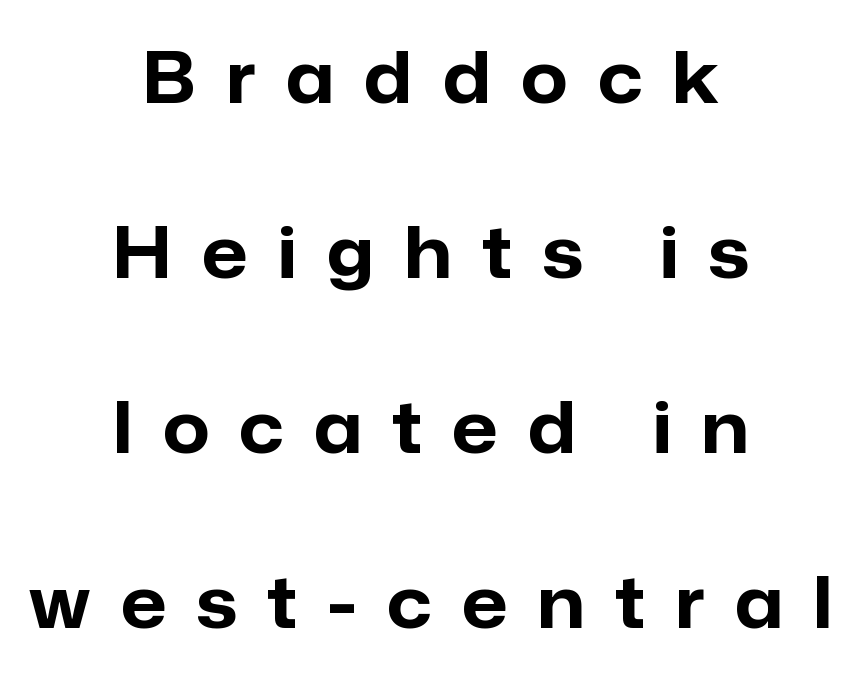
Q: Is the text bold? A: Yes.
Q: Is the text italic (slanted)? A: No, it is upright.
Q: Is the typeface a serif or a sans-serif typeface? A: Sans-serif.
Q: Is the text underlined? A: No.
Q: How is the paragraph aligned? A: Centered.
Q: Is the spacing between letters normal or unusually wide? A: Unusually wide.
Q: Is the spacing between lines tight, normal or loose? A: Loose.
Q: Width (condensed, normal, or wide)? A: Normal.
Q: Stroke contrast? A: Low.
Q: x-height? A: Medium.
Q: Monospaced? A: No.
